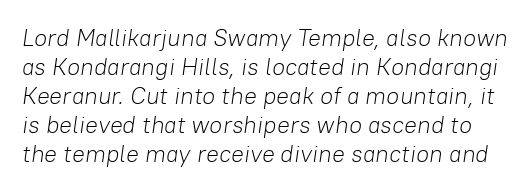
{"italic": "yes", "lean": "right", "slant_degrees": 8, "bold": "no", "underline": "no", "line_spacing_ratio": 1.21, "letter_spacing": "normal", "letter_spacing_em": 0.0, "glyph_px": 24}
